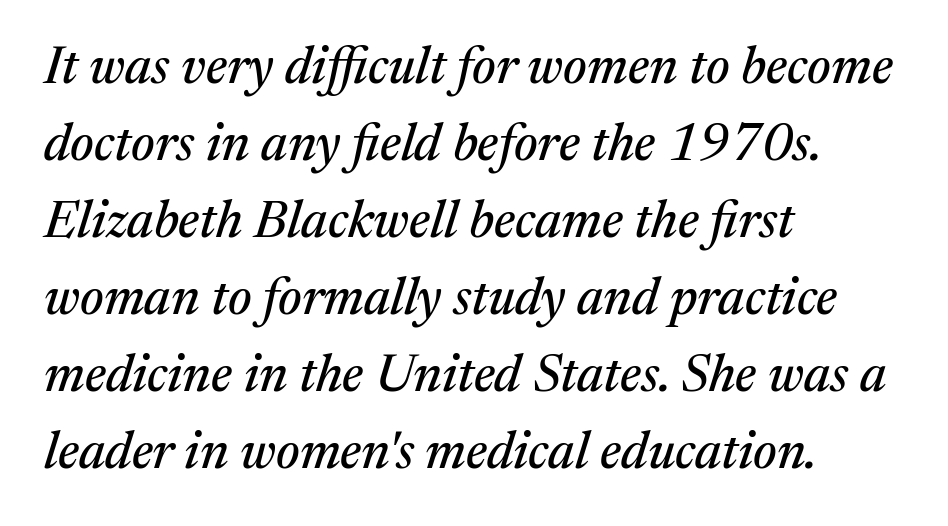
The image shows 52 px serif type, italic (leaning right); set left-aligned, normal line spacing (1.48x), normal letter spacing, not underlined; medium stroke contrast and a medium x-height.
